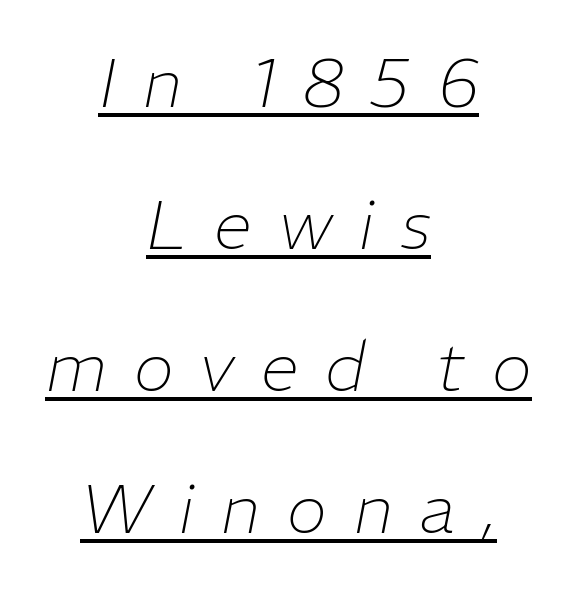
{"italic": "yes", "lean": "right", "slant_degrees": 11, "bold": "no", "weight": "thin", "width": "normal", "stroke_contrast": "low", "x_height": "medium", "monospaced": "no", "underline": "yes", "align": "center", "line_spacing": "loose", "line_spacing_ratio": 2.09, "letter_spacing": "wide", "letter_spacing_em": 0.4, "glyph_px": 68}
